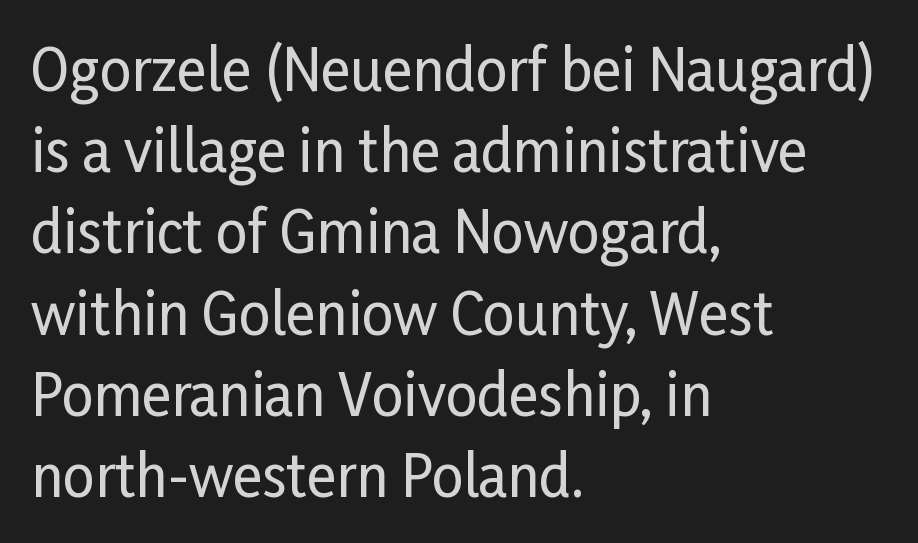
Check under the words: just untouched page. Glyph-to-glyph distance matches everyday printed text. Do the characters align in a grid? No, the font is proportional. A classic flush-left, rag-right setting is used for this passage. The rows are spaced the way most documents space them.
